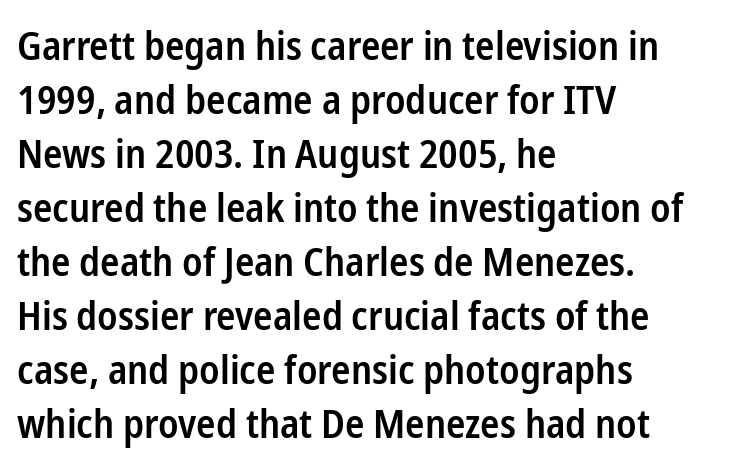
Q: Is the text bold? A: Semi-bold.
Q: Is the text italic (slanted)? A: No, it is upright.
Q: Is the typeface a serif or a sans-serif typeface? A: Sans-serif.
Q: Is the text underlined? A: No.
Q: How is the paragraph aligned? A: Left-aligned.
Q: Is the spacing between letters normal or unusually wide? A: Normal.
Q: Is the spacing between lines tight, normal or loose? A: Normal.
Q: Width (condensed, normal, or wide)? A: Condensed.
Q: Stroke contrast? A: Low.
Q: x-height? A: Medium.
Q: Monospaced? A: No.
